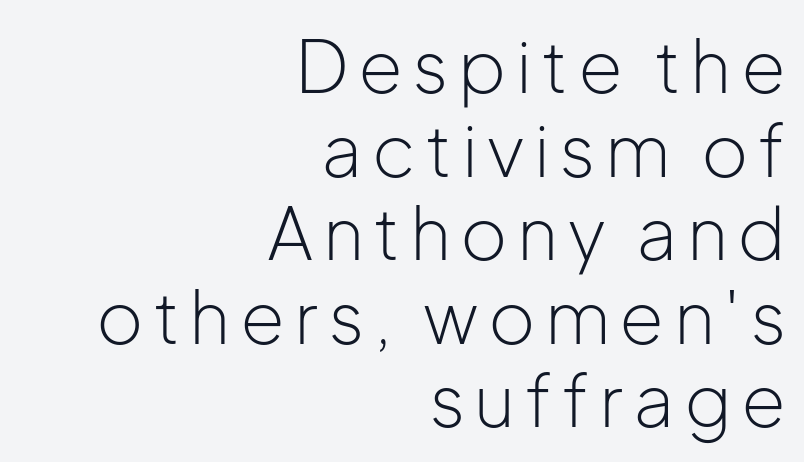
Q: Is the text bold? A: No.
Q: Is the text italic (slanted)? A: No, it is upright.
Q: Is the typeface a serif or a sans-serif typeface? A: Sans-serif.
Q: Is the text underlined? A: No.
Q: How is the paragraph aligned? A: Right-aligned.
Q: Width (condensed, normal, or wide)? A: Normal.
Q: Stroke contrast? A: Low.
Q: x-height? A: Medium.
Q: Monospaced? A: No.
